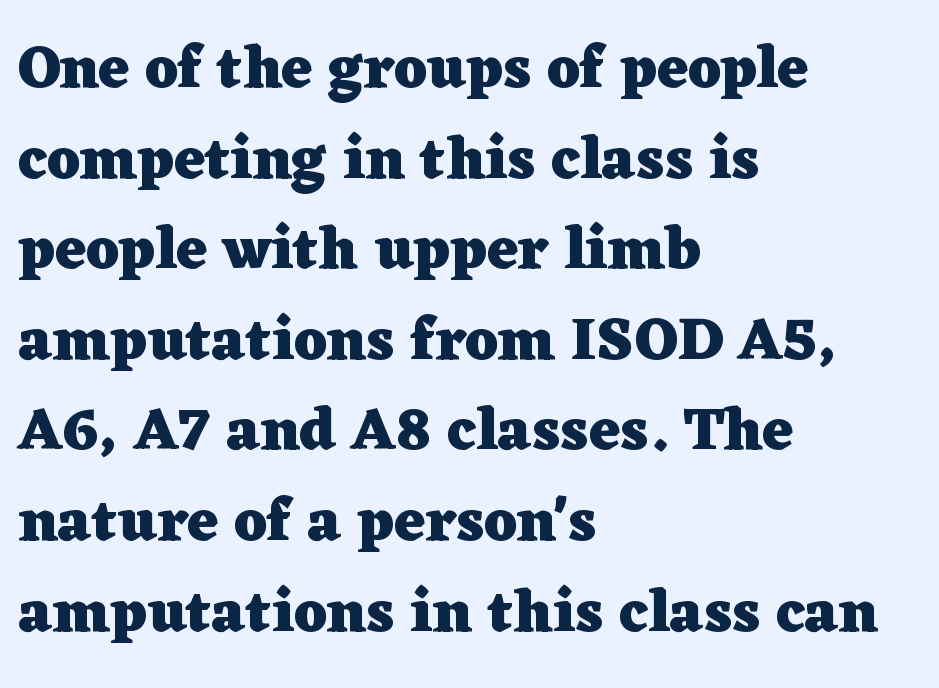
The block of text has a typical density, with ordinary space between rows. The letters advance in unequal steps, a hallmark of proportional type. The rendering shows small feet on the letterforms — a serif design. The lettering holds an erect, upright posture throughout. Honestly, there is no underline to notice here at all.
